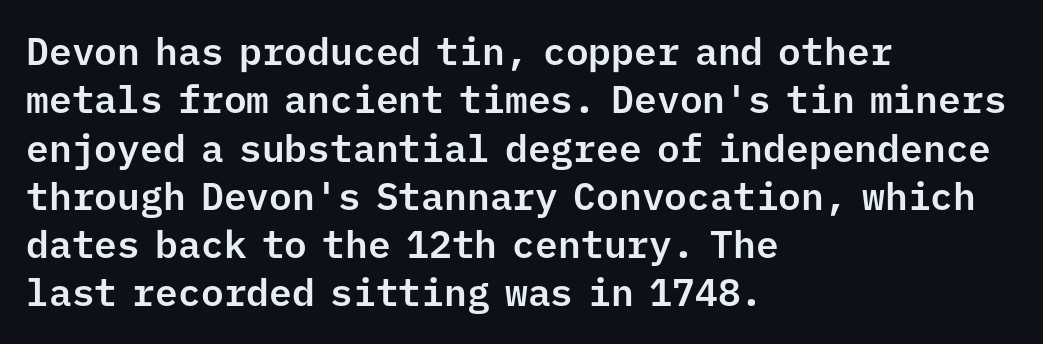
Q: Is the text italic (slanted)? A: No, it is upright.
Q: Is the typeface a serif or a sans-serif typeface? A: Sans-serif.
Q: Is the text underlined? A: No.
Q: How is the paragraph aligned? A: Left-aligned.
Q: Is the spacing between letters normal or unusually wide? A: Normal.
Q: Is the spacing between lines tight, normal or loose? A: Normal.
Q: Width (condensed, normal, or wide)? A: Normal.
Q: Stroke contrast? A: Low.
Q: x-height? A: Medium.
Q: Monospaced? A: Yes.
